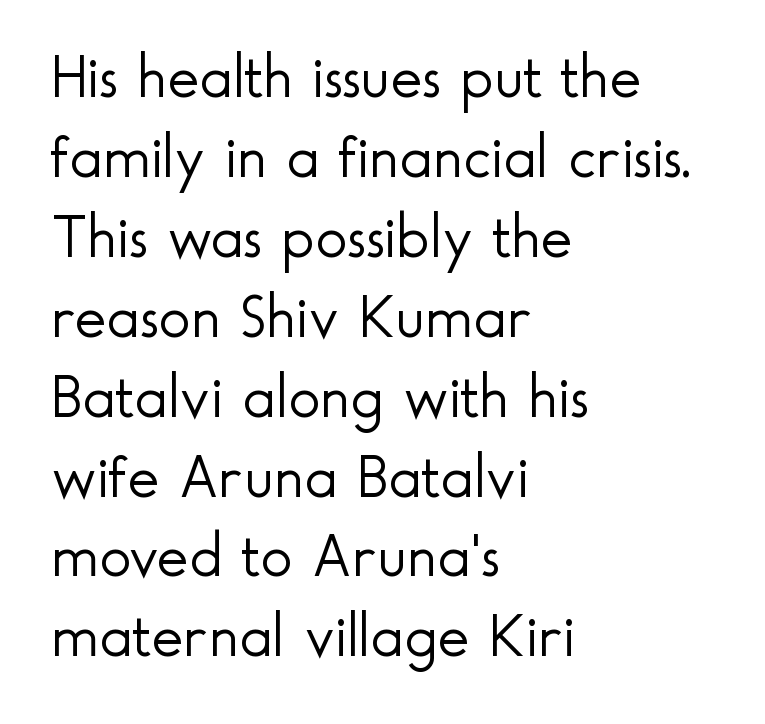
Q: Is the text bold? A: No.
Q: Is the text italic (slanted)? A: No, it is upright.
Q: Is the typeface a serif or a sans-serif typeface? A: Sans-serif.
Q: Is the text underlined? A: No.
Q: How is the paragraph aligned? A: Left-aligned.
Q: Is the spacing between letters normal or unusually wide? A: Normal.
Q: Is the spacing between lines tight, normal or loose? A: Normal.
Q: Width (condensed, normal, or wide)? A: Normal.
Q: x-height? A: Small.
Q: Monospaced? A: No.
